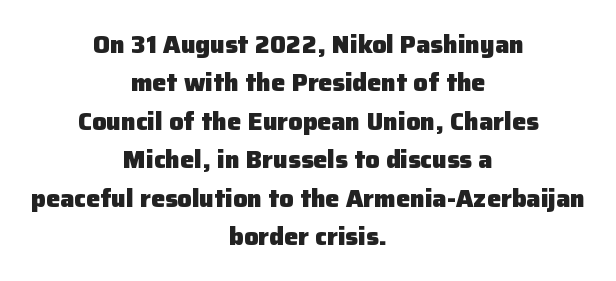
Ascenders rise straight up at ninety degrees. Letters rest on an invisible, unmarked baseline. The paragraph shown floats in the horizontal middle. The horizontal fit of the characters is conventional and even.
